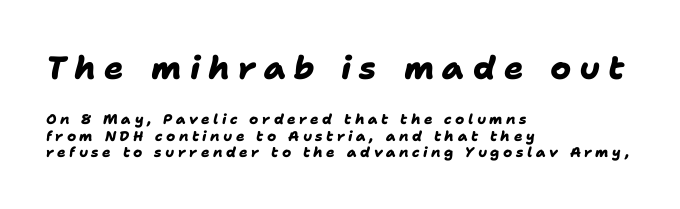
Q: Is the text bold? A: Yes.
Q: Is the typeface a serif or a sans-serif typeface? A: Sans-serif.
Q: Is the text underlined? A: No.
Q: How is the paragraph aligned? A: Left-aligned.
Q: Is the spacing between letters normal or unusually wide? A: Unusually wide.
Q: Which block of text is set in a larger size, the first (top) or the second (bottom)? A: The first (top) one.
Q: Width (condensed, normal, or wide)? A: Normal.
Q: Stroke contrast? A: Low.
Q: x-height? A: Medium.
Q: Monospaced? A: No.
